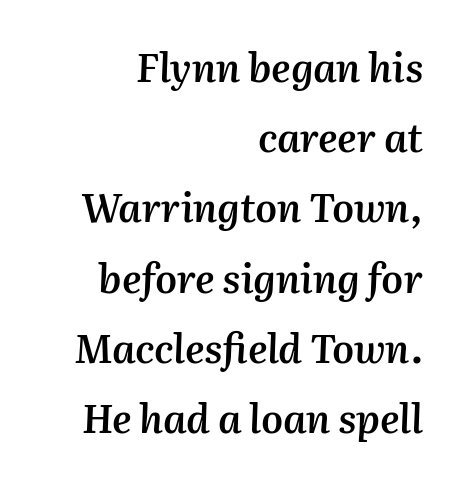
{"italic": "yes", "lean": "right", "slant_degrees": 2, "bold": "semi", "weight": "semibold", "width": "normal", "stroke_contrast": "medium", "x_height": "medium", "monospaced": "no", "underline": "no", "align": "right", "line_spacing_ratio": 1.8, "letter_spacing": "normal", "letter_spacing_em": 0.0, "glyph_px": 39}
